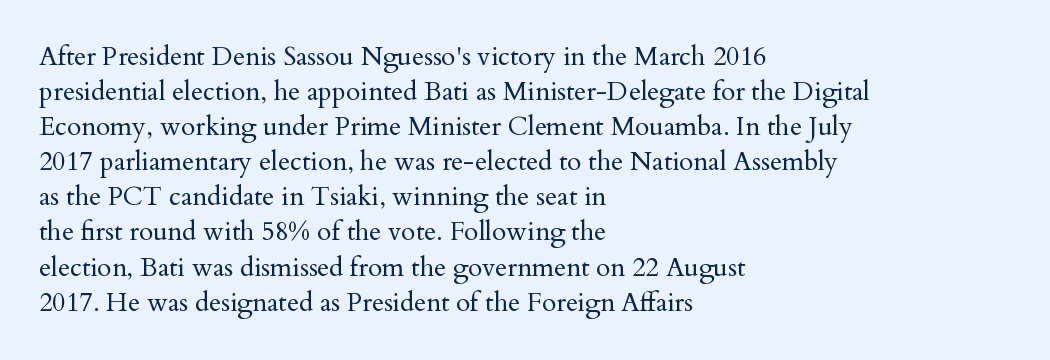
Q: Is the text bold? A: No.
Q: Is the text italic (slanted)? A: No, it is upright.
Q: Is the text underlined? A: No.
Q: How is the paragraph aligned? A: Left-aligned.
Q: Is the spacing between letters normal or unusually wide? A: Normal.
Q: Is the spacing between lines tight, normal or loose? A: Normal.
